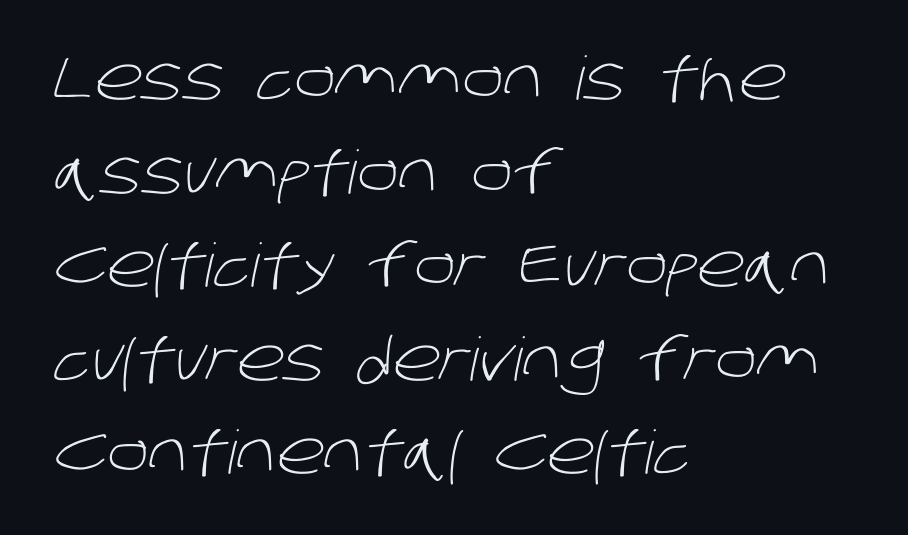
{"serif": "no", "bold": "no", "weight": "light", "width": "normal", "stroke_contrast": "low", "x_height": "large", "monospaced": "no", "underline": "no", "align": "left", "line_spacing": "normal", "line_spacing_ratio": 1.56, "letter_spacing": "normal", "letter_spacing_em": 0.0, "glyph_px": 60}
